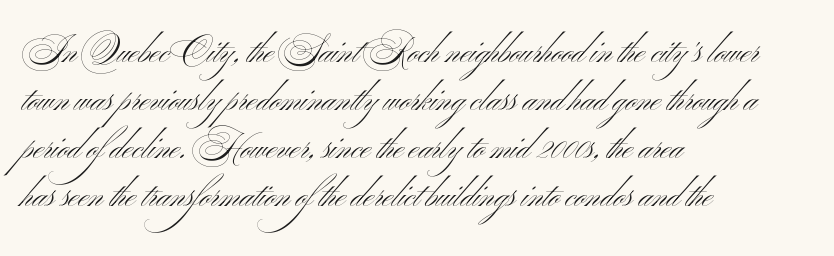
The image shows 34 px light, wide sans-serif type; set left-aligned, normal line spacing (1.41x), normal letter spacing, not underlined; medium stroke contrast and a small x-height.
